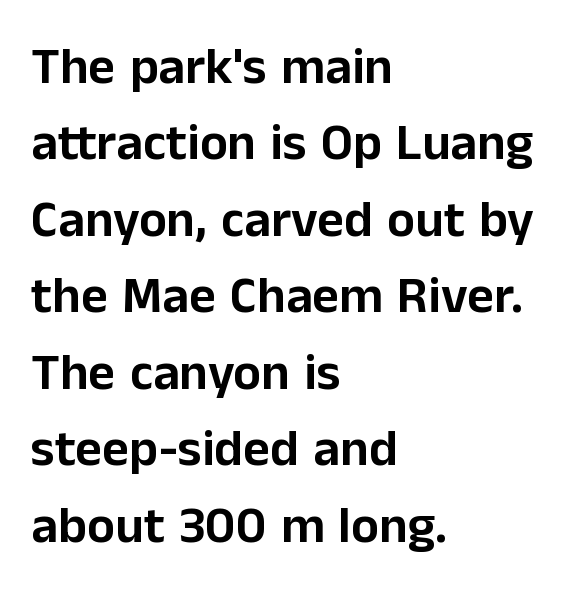
Q: Is the text italic (slanted)? A: No, it is upright.
Q: Is the typeface a serif or a sans-serif typeface? A: Sans-serif.
Q: Is the text underlined? A: No.
Q: How is the paragraph aligned? A: Left-aligned.
Q: Is the spacing between letters normal or unusually wide? A: Normal.
Q: Is the spacing between lines tight, normal or loose? A: Normal.
Q: Width (condensed, normal, or wide)? A: Normal.
Q: Stroke contrast? A: Low.
Q: x-height? A: Medium.
Q: Monospaced? A: No.
